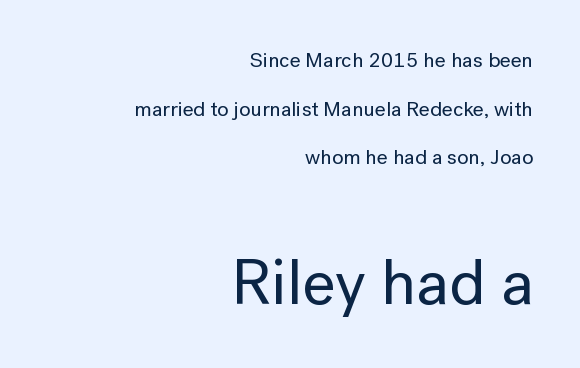
{"serif": "no", "italic": "no", "width": "normal", "stroke_contrast": "low", "x_height": "medium", "monospaced": "no", "underline": "no", "align": "right", "line_spacing": "loose", "line_spacing_ratio": 2.31, "letter_spacing": "normal", "letter_spacing_em": 0.0, "larger_block": "second", "size_ratio": 3.05, "glyph_px": 64}
